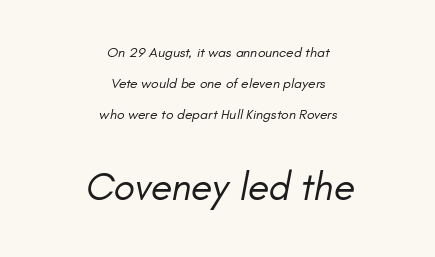
{"serif": "no", "bold": "no", "weight": "regular", "width": "normal", "stroke_contrast": "low", "x_height": "small", "monospaced": "no", "underline": "no", "align": "center", "line_spacing": "loose", "line_spacing_ratio": 2.21, "letter_spacing": "normal", "letter_spacing_em": 0.0, "larger_block": "second", "size_ratio": 2.79, "glyph_px": 39}
